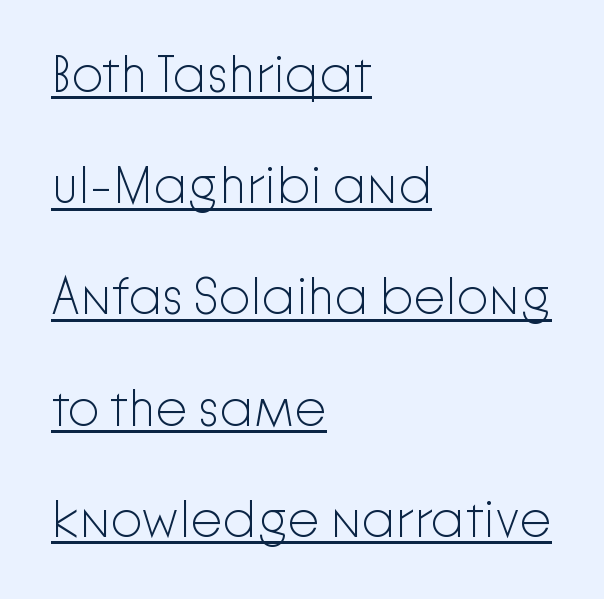
{"serif": "no", "italic": "no", "bold": "no", "weight": "light", "width": "normal", "stroke_contrast": "low", "x_height": "medium", "monospaced": "no", "underline": "yes", "align": "left", "line_spacing": "loose", "line_spacing_ratio": 2.18, "letter_spacing": "normal", "letter_spacing_em": 0.0, "glyph_px": 51}
